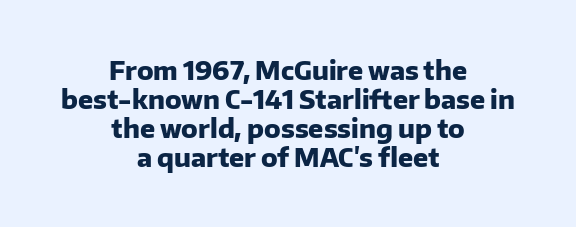
{"italic": "no", "bold": "yes", "underline": "no", "align": "center", "line_spacing_ratio": 1.16, "letter_spacing": "normal", "letter_spacing_em": 0.0, "glyph_px": 25}
